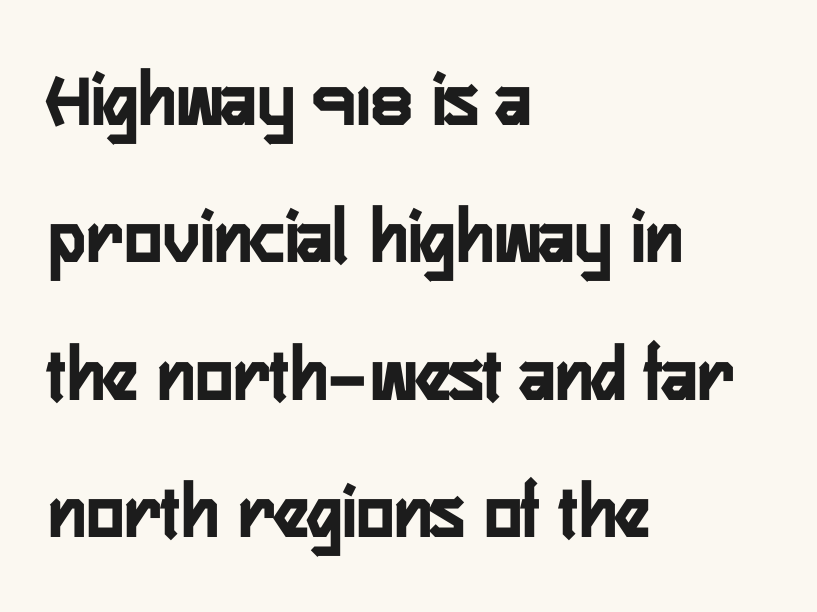
The image shows 79 px condensed sans-serif type, upright; set left-aligned, line spacing 1.74x, normal letter spacing, not underlined; low stroke contrast and a medium x-height.
